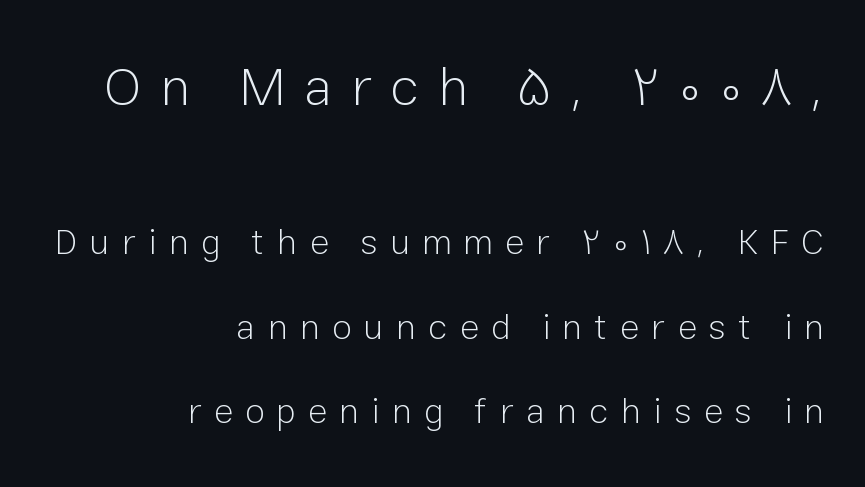
The image shows 54 px light sans-serif type, upright; set right-aligned, loose line spacing (2.35x), unusually wide letter spacing (+0.34 em), not underlined; the first (top) block is 1.5x larger; low stroke contrast and a medium x-height.
